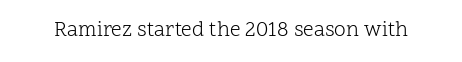
Q: Is the text bold? A: No.
Q: Is the text italic (slanted)? A: No, it is upright.
Q: Is the text underlined? A: No.
Q: Is the spacing between letters normal or unusually wide? A: Normal.
